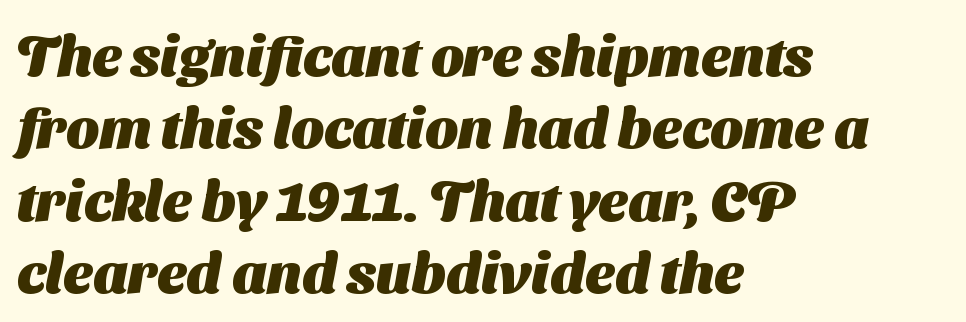
The rag falls on the right side of this text block. Do the characters align in a grid? No, the font is proportional. The letters are bold, with thick, heavy strokes. The letterforms sit shoulder to shoulder at normal distance.
